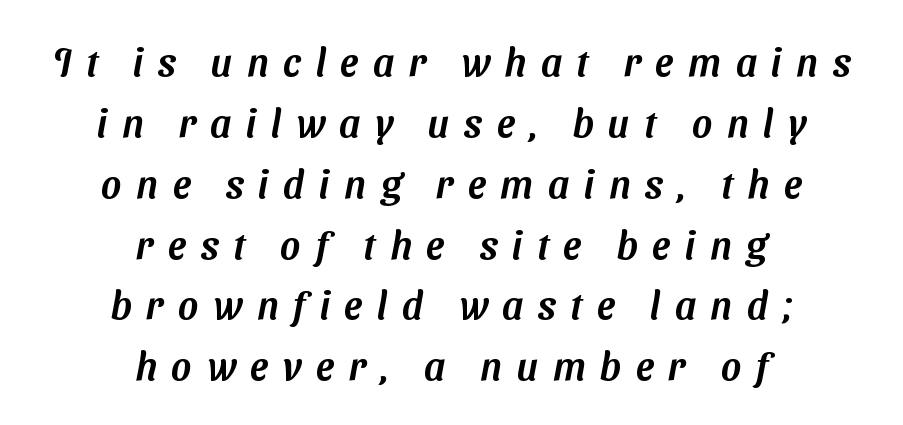
Type style note: lacks serifs. Rows of type keep a routine distance in the vertical direction. A centered setting, common on invitations and titles, is used for this passage. Think of a printed novel: that variable character pitch is what you see here.
